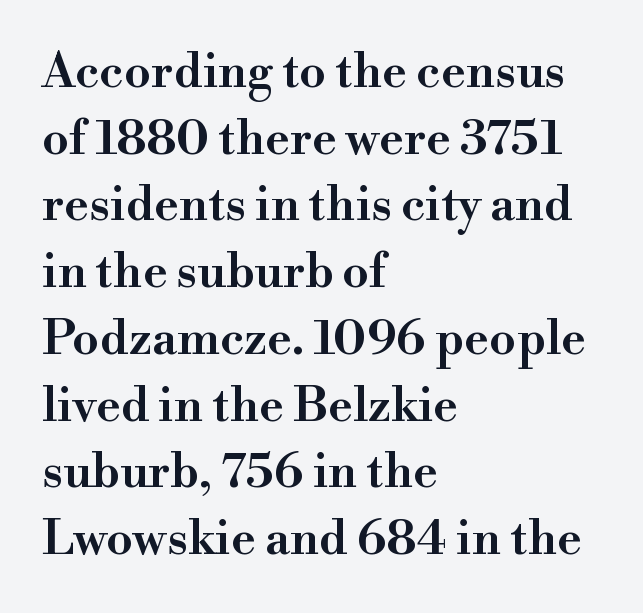
Q: Is the text bold? A: Semi-bold.
Q: Is the text italic (slanted)? A: No, it is upright.
Q: Is the typeface a serif or a sans-serif typeface? A: Serif.
Q: Is the text underlined? A: No.
Q: How is the paragraph aligned? A: Left-aligned.
Q: Is the spacing between letters normal or unusually wide? A: Normal.
Q: Is the spacing between lines tight, normal or loose? A: Normal.
Q: Width (condensed, normal, or wide)? A: Normal.
Q: Stroke contrast? A: High.
Q: x-height? A: Small.
Q: Monospaced? A: No.
